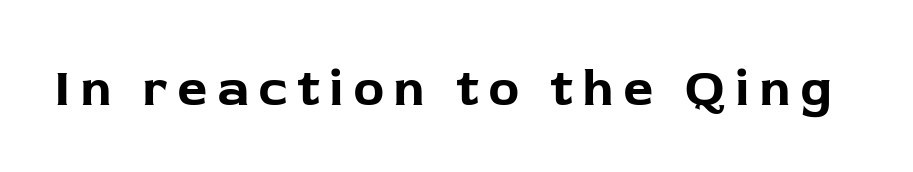
Q: Is the text bold? A: Yes.
Q: Is the text italic (slanted)? A: No, it is upright.
Q: Is the typeface a serif or a sans-serif typeface? A: Sans-serif.
Q: Is the text underlined? A: No.
Q: Width (condensed, normal, or wide)? A: Normal.
Q: Stroke contrast? A: Low.
Q: x-height? A: Medium.
Q: Monospaced? A: No.
